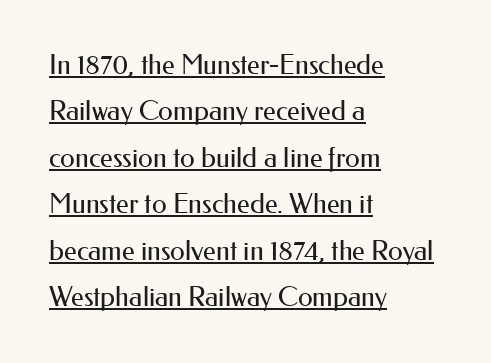
The image shows 27 px text type, upright; set left-aligned, line spacing 1.72x, normal letter spacing, underlined.
